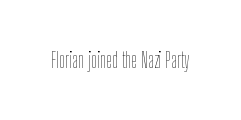
{"italic": "no", "bold": "no", "underline": "no", "letter_spacing": "normal", "letter_spacing_em": 0.0, "glyph_px": 21}
